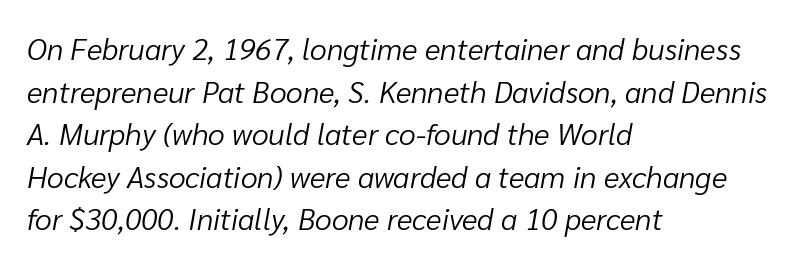
The image shows 30 px light type, italic (leaning right); set left-aligned, normal line spacing (1.42x), normal letter spacing, not underlined; low stroke contrast and a medium x-height.
